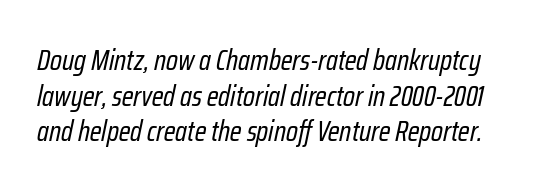
The image shows 29 px regular-weight, condensed type, italic (leaning right); set line spacing 1.23x, normal letter spacing, not underlined; low stroke contrast and a medium x-height.
